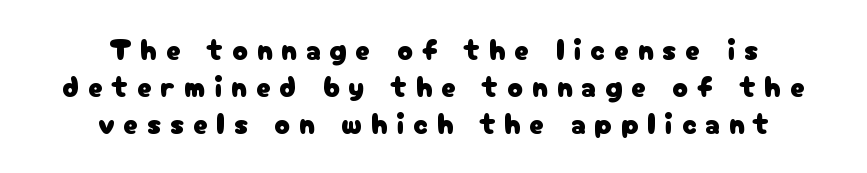
Q: Is the text italic (slanted)? A: No, it is upright.
Q: Is the typeface a serif or a sans-serif typeface? A: Sans-serif.
Q: Is the text underlined? A: No.
Q: How is the paragraph aligned? A: Centered.
Q: Is the spacing between letters normal or unusually wide? A: Unusually wide.
Q: Is the spacing between lines tight, normal or loose? A: Normal.
Q: Width (condensed, normal, or wide)? A: Normal.
Q: Stroke contrast? A: Low.
Q: x-height? A: Medium.
Q: Monospaced? A: No.
